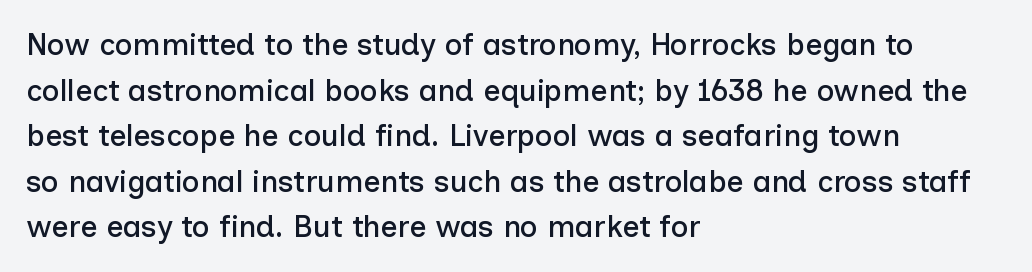
Line beginnings align vertically; line endings do not. The face used here is proportionally spaced, like ordinary book or web type. A normal amount of white space separates one row of letters from the next. Clear beneath every line of the passage. Students, note that the glyphs here touch the page at normal intervals. Font category for this specimen: sans-serif.
